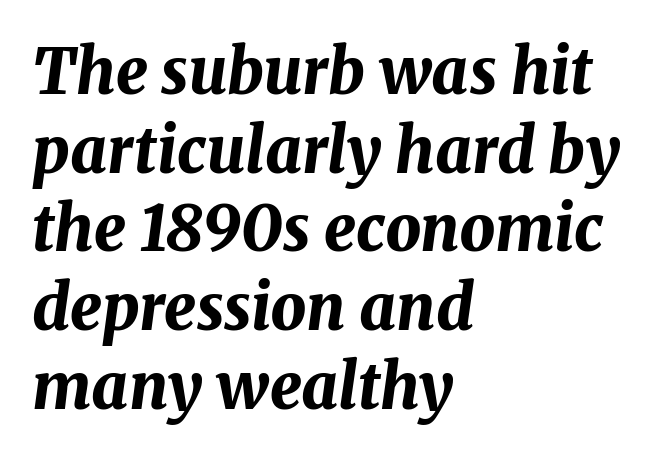
{"italic": "yes", "lean": "right", "slant_degrees": 8, "bold": "yes", "weight": "bold", "width": "normal", "stroke_contrast": "medium", "x_height": "medium", "monospaced": "no", "underline": "no", "align": "left", "line_spacing": "normal", "line_spacing_ratio": 1.25, "letter_spacing": "normal", "letter_spacing_em": 0.0, "glyph_px": 63}
